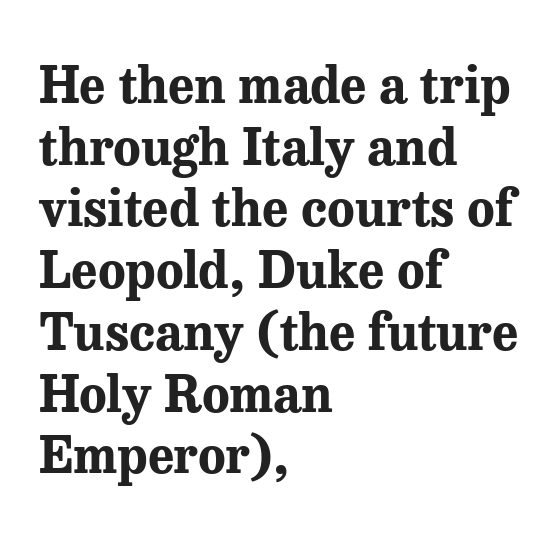
The image shows 51 px bold serif type, upright; set left-aligned, line spacing 1.21x, normal letter spacing, not underlined; medium stroke contrast and a medium x-height.
